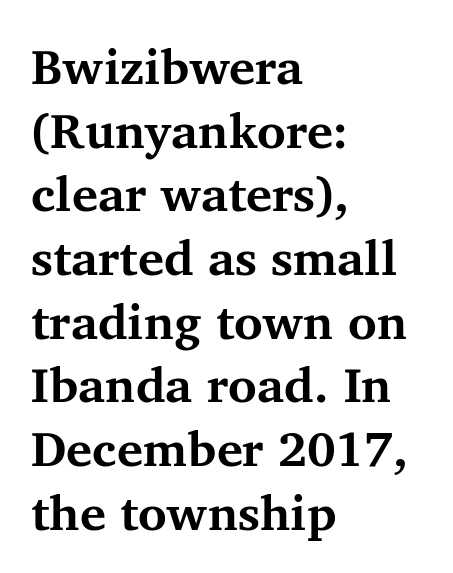
Q: Is the text bold? A: Yes.
Q: Is the text italic (slanted)? A: No, it is upright.
Q: Is the typeface a serif or a sans-serif typeface? A: Serif.
Q: Is the text underlined? A: No.
Q: How is the paragraph aligned? A: Left-aligned.
Q: Is the spacing between letters normal or unusually wide? A: Normal.
Q: Is the spacing between lines tight, normal or loose? A: Normal.
Q: Width (condensed, normal, or wide)? A: Normal.
Q: Stroke contrast? A: Medium.
Q: x-height? A: Medium.
Q: Monospaced? A: No.
